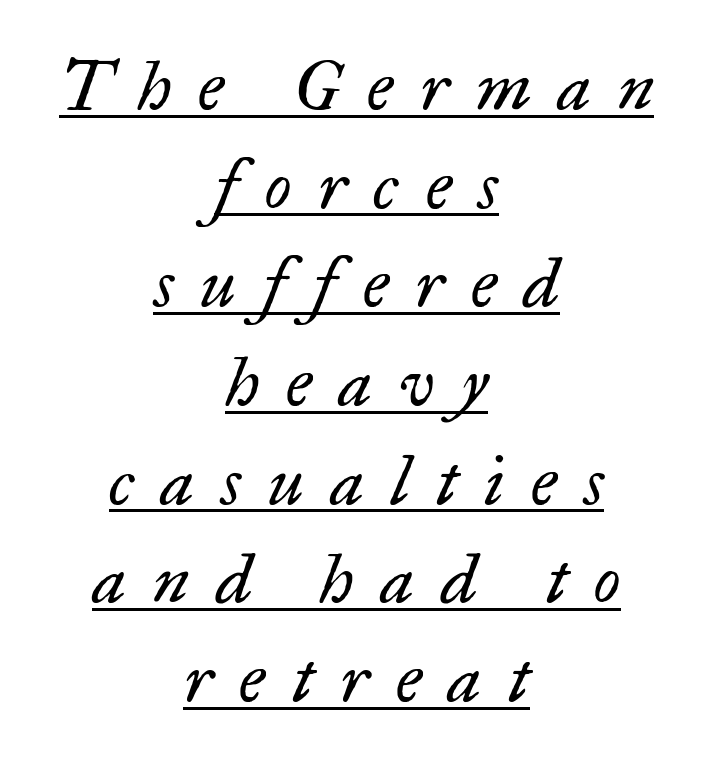
{"serif": "yes", "italic": "yes", "lean": "right", "slant_degrees": 17, "bold": "no", "weight": "regular", "width": "normal", "stroke_contrast": "low", "x_height": "small", "monospaced": "no", "underline": "yes", "align": "center", "line_spacing": "normal", "line_spacing_ratio": 1.43, "letter_spacing": "wide", "letter_spacing_em": 0.39, "glyph_px": 69}
